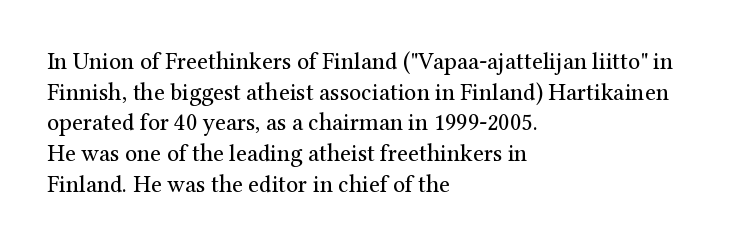
The image shows 24 px text type, upright; set left-aligned, normal line spacing (1.28x), normal letter spacing, not underlined.
